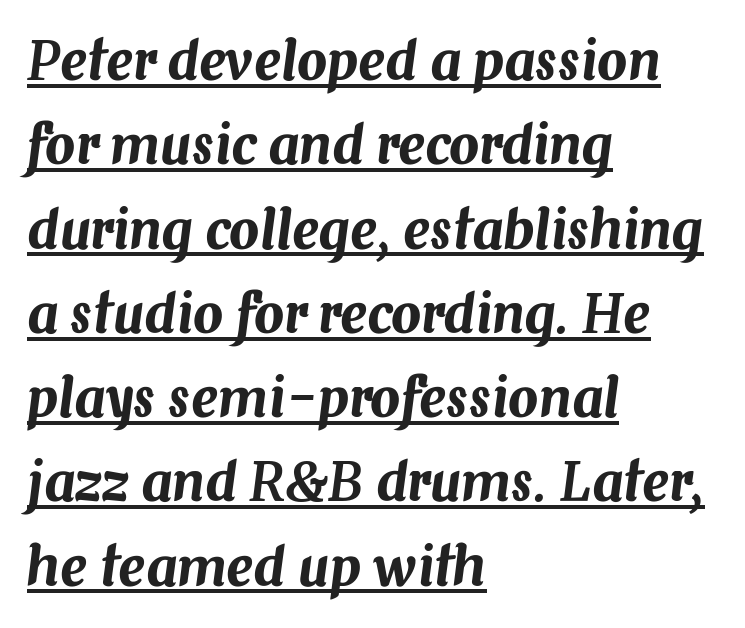
Q: Is the text italic (slanted)? A: Yes, it leans right by about 7 degrees.
Q: Is the text underlined? A: Yes.
Q: How is the paragraph aligned? A: Left-aligned.
Q: Is the spacing between letters normal or unusually wide? A: Normal.
Q: Is the spacing between lines tight, normal or loose? A: Normal.
Q: Width (condensed, normal, or wide)? A: Normal.
Q: Stroke contrast? A: Medium.
Q: x-height? A: Medium.
Q: Monospaced? A: No.
